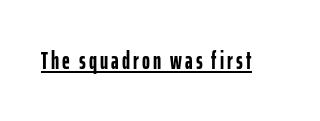
{"italic": "no", "bold": "yes", "underline": "yes", "glyph_px": 24}
